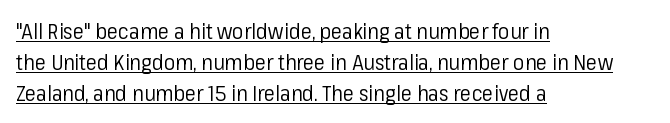
{"italic": "no", "bold": "no", "underline": "yes", "align": "left", "line_spacing": "normal", "line_spacing_ratio": 1.47, "letter_spacing": "normal", "letter_spacing_em": 0.0, "glyph_px": 21}
